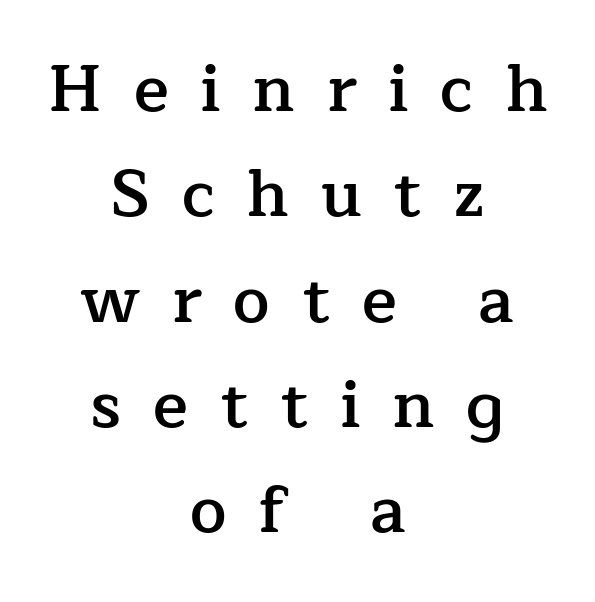
{"serif": "yes", "italic": "no", "bold": "semi", "weight": "semibold", "width": "normal", "stroke_contrast": "low", "x_height": "medium", "monospaced": "no", "underline": "no", "align": "center", "line_spacing": "normal", "line_spacing_ratio": 1.62, "letter_spacing": "wide", "letter_spacing_em": 0.49, "glyph_px": 65}
